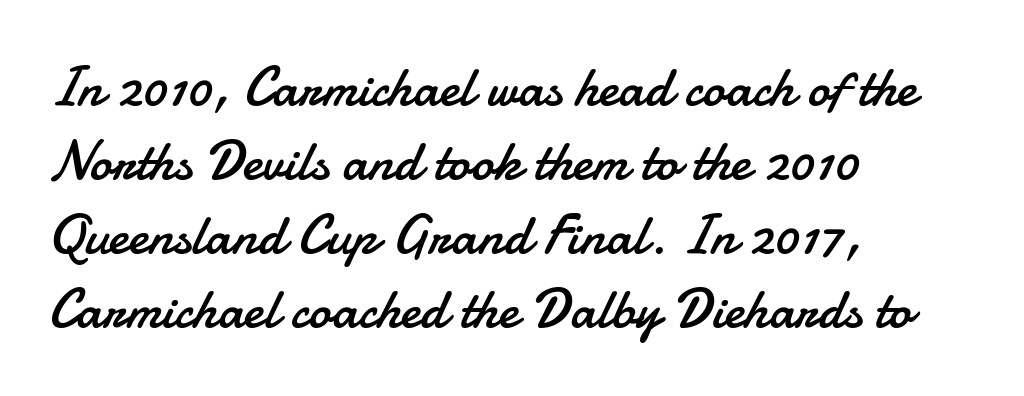
The typeface chosen for these lines omits serifs. Is there much room between lines? A standard amount, neither cramped nor airy. These lines are rendered in a variable-pitch font. Students, note that the glyphs here touch the page at normal intervals. Weight: not bold — regular or lighter.
